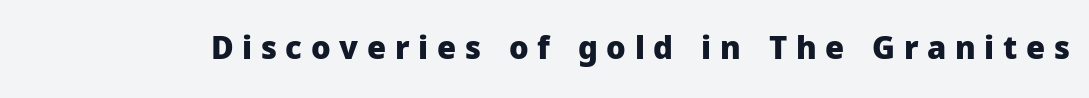
Words float on clear page, feet unadorned. Regarding serifs, this sample does without them. Plenty of ink on the page — the face is bold. Spacing verdict: proportional, widths tailored to each character.
